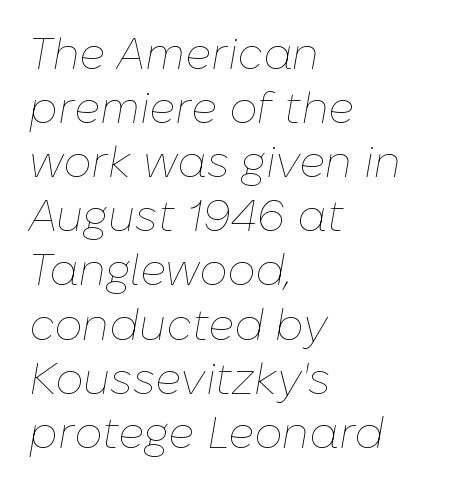
Q: Is the text bold? A: No.
Q: Is the text italic (slanted)? A: Yes, it leans right by about 10 degrees.
Q: Is the text underlined? A: No.
Q: How is the paragraph aligned? A: Left-aligned.
Q: Is the spacing between letters normal or unusually wide? A: Normal.
Q: Width (condensed, normal, or wide)? A: Normal.
Q: Stroke contrast? A: Low.
Q: x-height? A: Medium.
Q: Monospaced? A: No.
